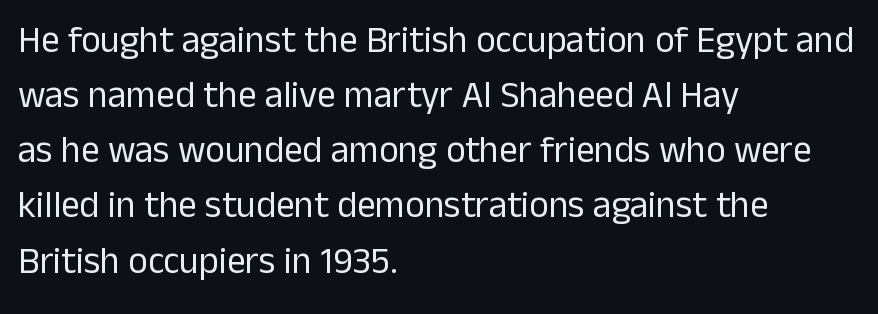
Counters stay open thanks to moderate or lighter strokes. Observe the absence of serifs on each vertical stroke in this sample. Rendered with straight, roman letterforms. The compositor pushed each line to the left boundary.
